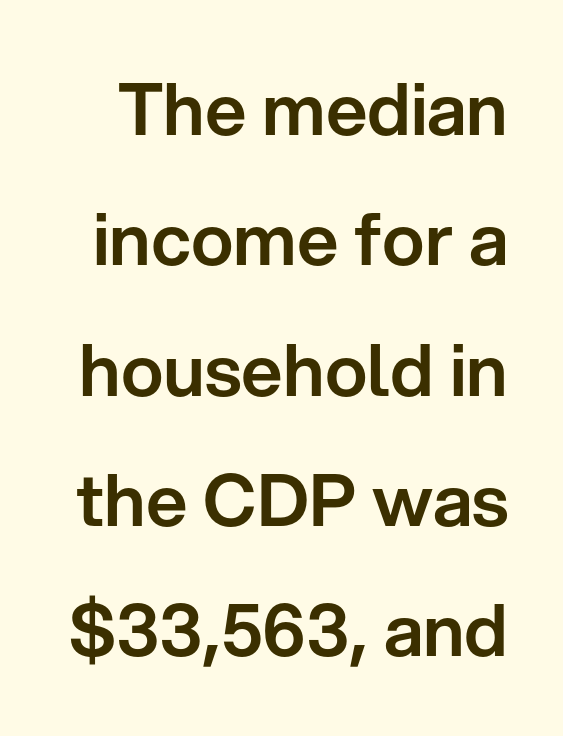
Do the letters lean? They stand straight. A typesetter would label this face a sans. The rendering keeps characters at their native spacing. Rule under the text: the space is simply empty. Spacing verdict: proportional, widths tailored to each character.
